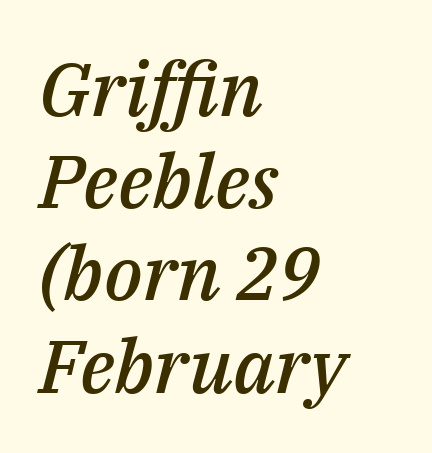
Q: Is the text bold? A: Semi-bold.
Q: Is the text italic (slanted)? A: Yes, it leans right by about 14 degrees.
Q: Is the text underlined? A: No.
Q: How is the paragraph aligned? A: Left-aligned.
Q: Is the spacing between letters normal or unusually wide? A: Normal.
Q: Width (condensed, normal, or wide)? A: Normal.
Q: Stroke contrast? A: Medium.
Q: x-height? A: Medium.
Q: Monospaced? A: No.
